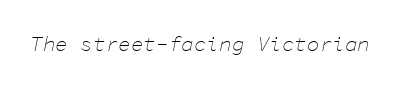
The image shows 21 px text type, italic (leaning right); set normal letter spacing, not underlined.
